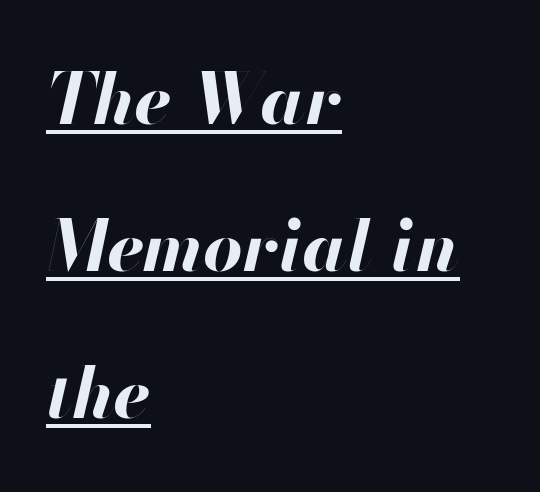
The image shows 69 px bold type, italic (leaning right); set left-aligned, loose line spacing (2.13x), normal letter spacing, underlined; high stroke contrast and a small x-height.
